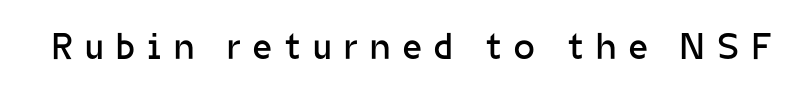
The typeface chosen for these lines omits serifs. No italicization has been applied; the sample stays upright. The weight would be labelled regular, book, light, or lighter still. Note the varied advance widths — an 'i' is clearly narrower than an 'm'. The words here are not underlined.
